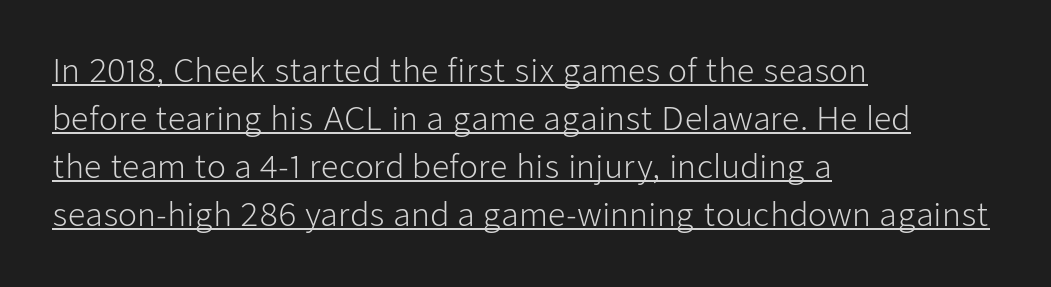
The image shows 31 px light sans-serif type, upright; set left-aligned, normal line spacing (1.55x), normal letter spacing, underlined; low stroke contrast and a medium x-height.
